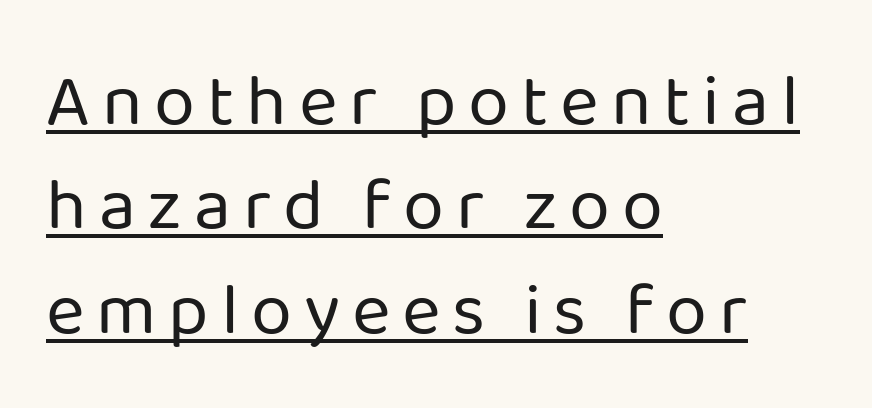
The image shows 74 px regular-weight sans-serif type, upright; set left-aligned, normal line spacing (1.41x), underlined; low stroke contrast and a medium x-height.
